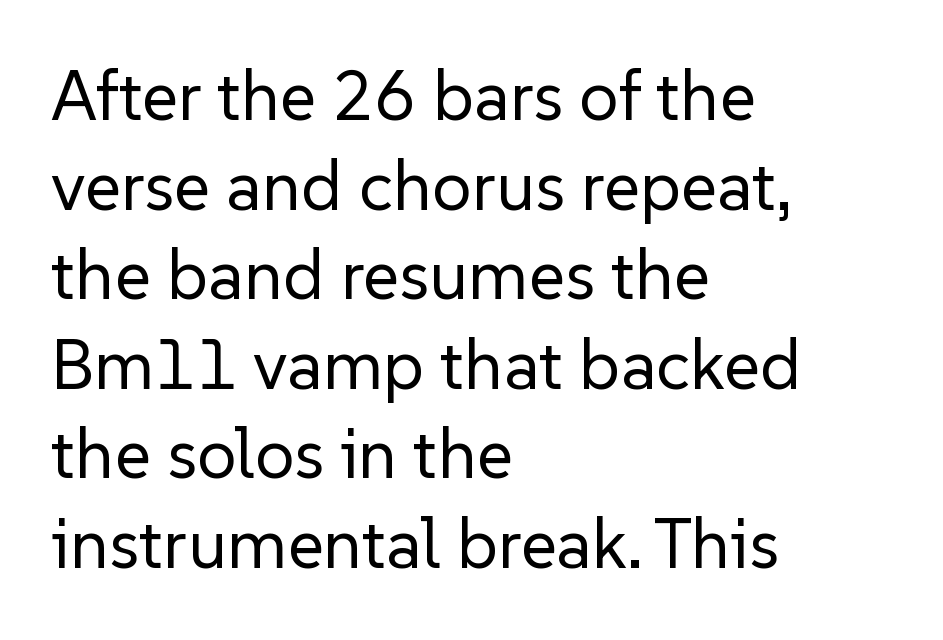
The image shows 70 px regular-weight sans-serif type, upright; set left-aligned, normal line spacing (1.28x), normal letter spacing, not underlined; low stroke contrast and a medium x-height.
